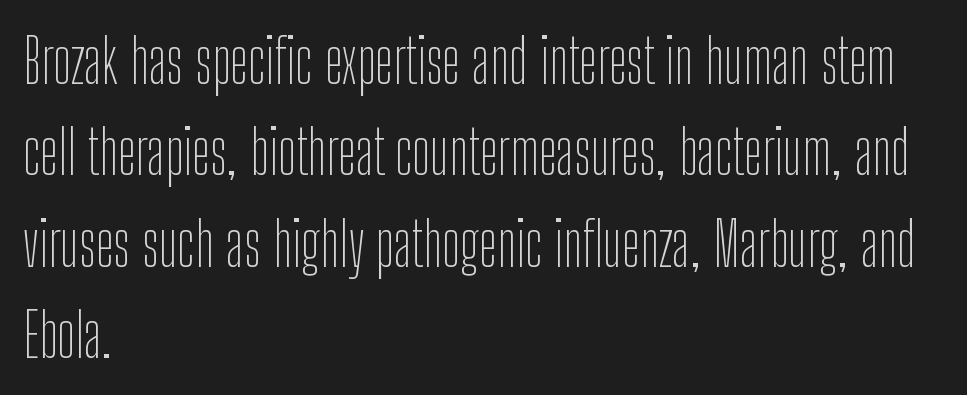
Left-aligned paragraph, ragged on the right. Upright lettering throughout. The rendering keeps characters at their native spacing. A normal amount of white space separates one row of letters from the next.
